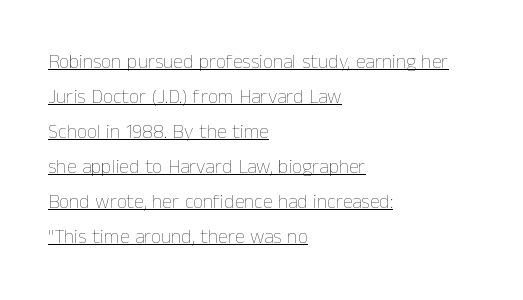
Q: Is the text bold? A: No.
Q: Is the text italic (slanted)? A: No, it is upright.
Q: Is the text underlined? A: Yes.
Q: How is the paragraph aligned? A: Left-aligned.
Q: Is the spacing between letters normal or unusually wide? A: Normal.
